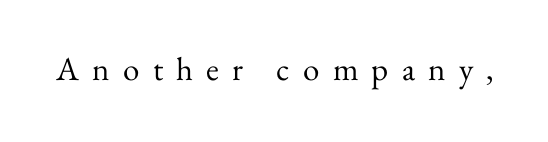
Q: Is the text bold? A: No.
Q: Is the text italic (slanted)? A: No, it is upright.
Q: Is the typeface a serif or a sans-serif typeface? A: Serif.
Q: Is the text underlined? A: No.
Q: Is the spacing between letters normal or unusually wide? A: Unusually wide.
Q: Width (condensed, normal, or wide)? A: Normal.
Q: Stroke contrast? A: Medium.
Q: x-height? A: Small.
Q: Monospaced? A: No.
